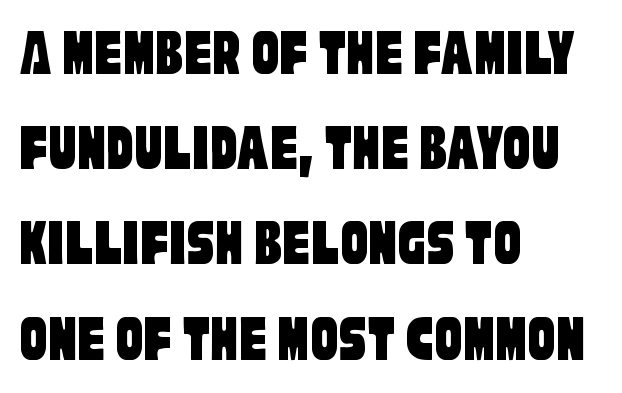
Words float on clear page, feet unadorned. Honestly, the letter spacing is just normal — you wouldn't notice it. The block of text has a typical density, with ordinary space between rows. Stroke terminals: plain, sans-serif.
